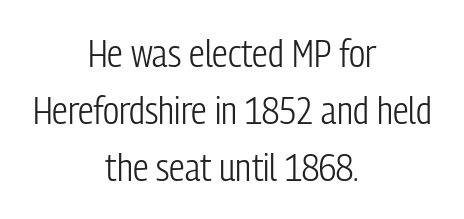
Reading down the column, the eye jumps a familiar distance to each next line. Stems and bowls with no extra thickness — not bold. When letters stand straight like this, we call the style roman or upright. Do the characters align in a grid? No, the font is proportional. Does the copy run flush right? No — it is centered line by line. Tracking here is standard; glyphs follow each other at the usual distance.
